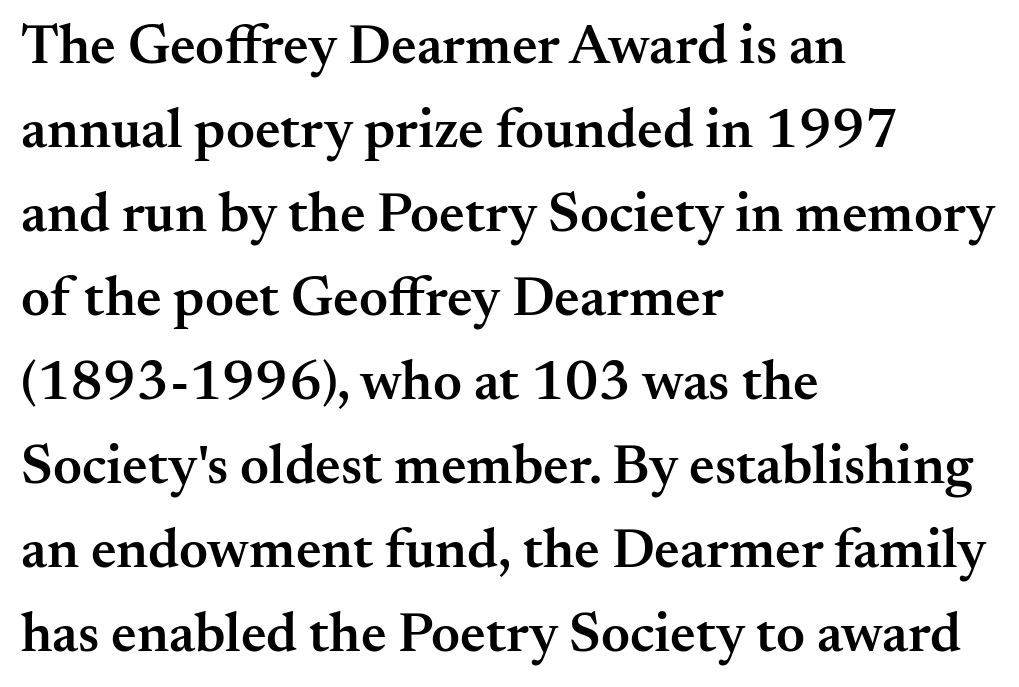
Q: Is the text bold? A: Semi-bold.
Q: Is the text italic (slanted)? A: No, it is upright.
Q: Is the typeface a serif or a sans-serif typeface? A: Serif.
Q: Is the text underlined? A: No.
Q: How is the paragraph aligned? A: Left-aligned.
Q: Is the spacing between letters normal or unusually wide? A: Normal.
Q: Is the spacing between lines tight, normal or loose? A: Normal.
Q: Width (condensed, normal, or wide)? A: Normal.
Q: Stroke contrast? A: Medium.
Q: x-height? A: Small.
Q: Monospaced? A: No.
